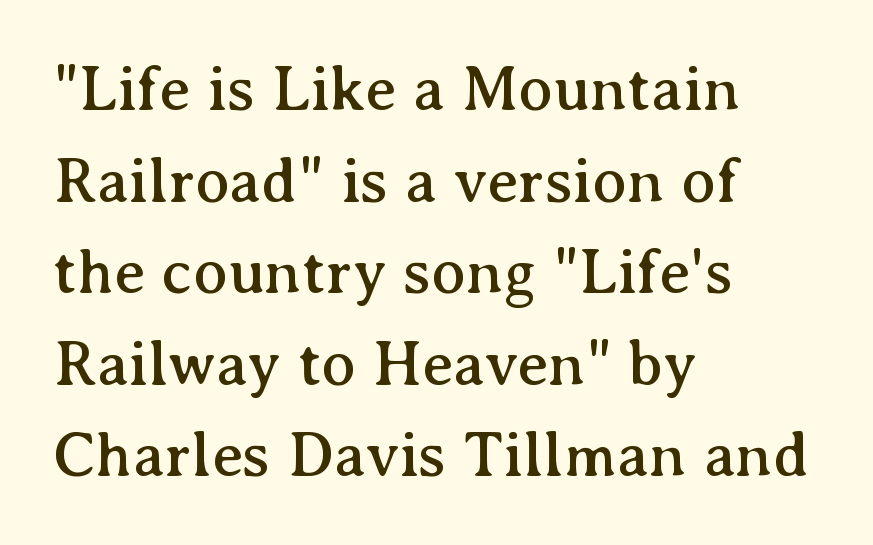
The image shows 64 px serif type, upright; set left-aligned, normal line spacing (1.43x), normal letter spacing, not underlined; medium stroke contrast and a medium x-height.
